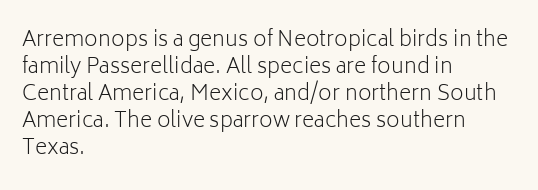
The image shows 21 px text type, upright; set left-aligned, normal line spacing (1.28x), normal letter spacing, not underlined.
